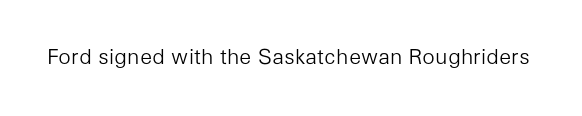
The passage shown is not underscored anywhere. The font's upright variant was chosen for this text. Stems here are at most as thick as an everyday book face. Observe the ordinary spacing: letters are neighbours, not strangers.
